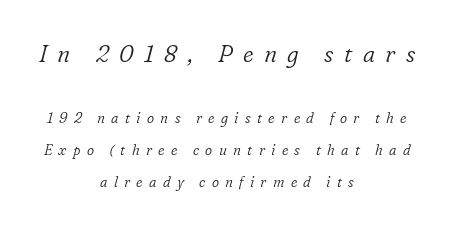
Q: Is the text bold? A: No.
Q: Is the text italic (slanted)? A: Yes, it leans right by about 16 degrees.
Q: Is the text underlined? A: No.
Q: How is the paragraph aligned? A: Centered.
Q: Is the spacing between letters normal or unusually wide? A: Unusually wide.
Q: Is the spacing between lines tight, normal or loose? A: Loose.
Q: Which block of text is set in a larger size, the first (top) or the second (bottom)? A: The first (top) one.
